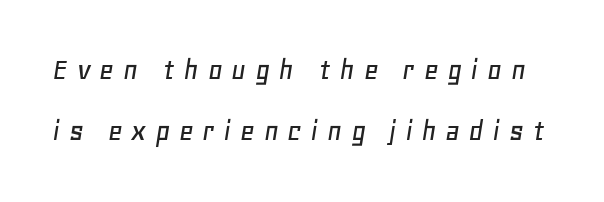
Loosely led — the rows are spread out. The whole block is typeset with a tilt. Students, note that the glyphs here are deliberately spaced far apart. Underlining? Definitely not there. The passage shown is typed in a proportional face where columns would drift.
